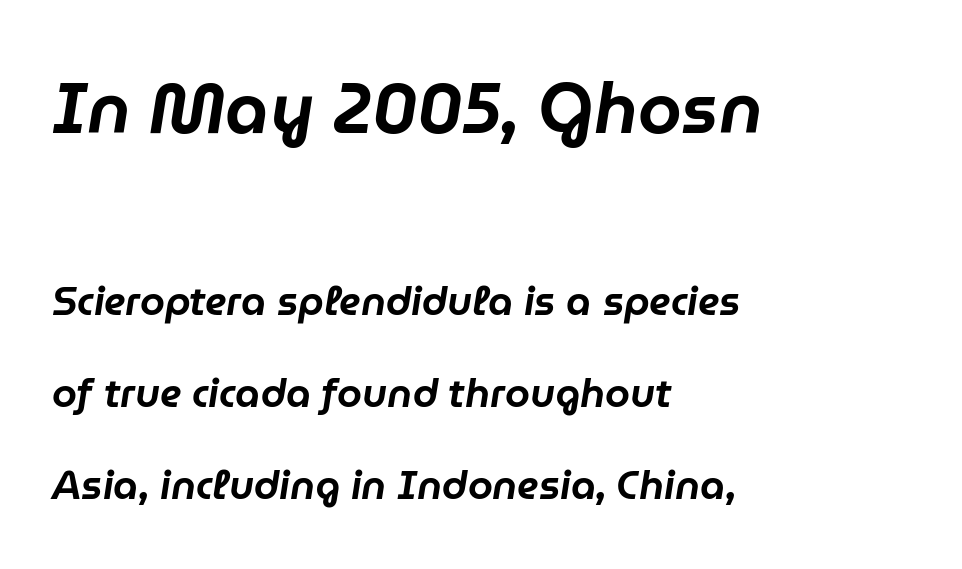
Size contrast runs from large at the top to small at the bottom. The letters advance in unequal steps, a hallmark of proportional type. Compared with a centered layout, this one pins lines to the left instead. The text carries the slant typical of an italic or oblique font. The area under the type is left untouched. Spacing between characters is what you'd get straight out of the box.
